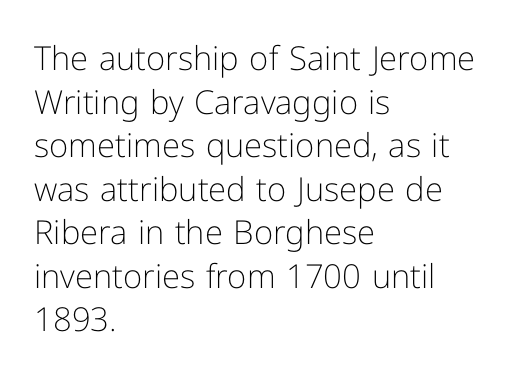
Beneath every word, the page is bare. Successive baselines arrive at the customary interval. Think of a printed novel: that variable character pitch is what you see here. Line beginnings align vertically; line endings do not. A sans-serif font was chosen for this passage. No italicization has been applied; the sample stays upright.
